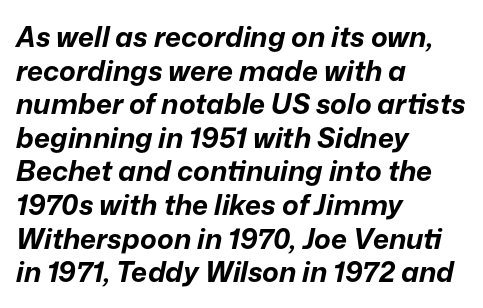
{"italic": "yes", "lean": "right", "slant_degrees": 12, "bold": "yes", "weight": "bold", "width": "normal", "stroke_contrast": "low", "x_height": "medium", "monospaced": "no", "underline": "no", "align": "left", "line_spacing_ratio": 1.2, "letter_spacing": "normal", "letter_spacing_em": 0.0, "glyph_px": 28}
